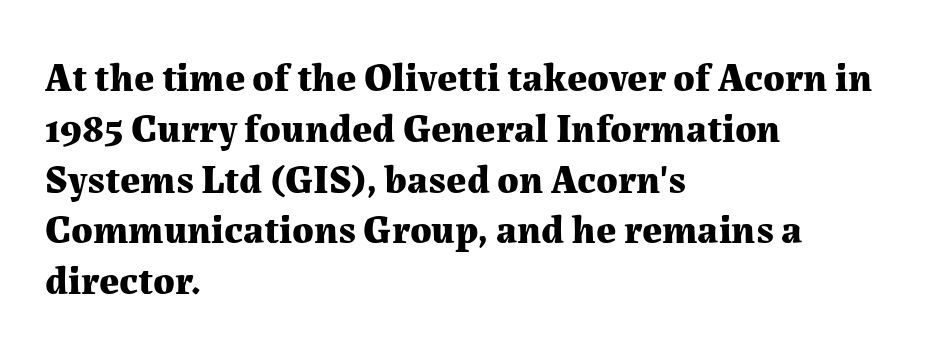
Strokes here are thick enough to call this a true bold. Every stem runs plumb, perpendicular to the baseline. Short note: letters normally spaced. Rule under the text: the space is simply empty. Letterform terminals end in serifs throughout the passage. The text block is weighted toward the left margin, trailing off unevenly rightward.
